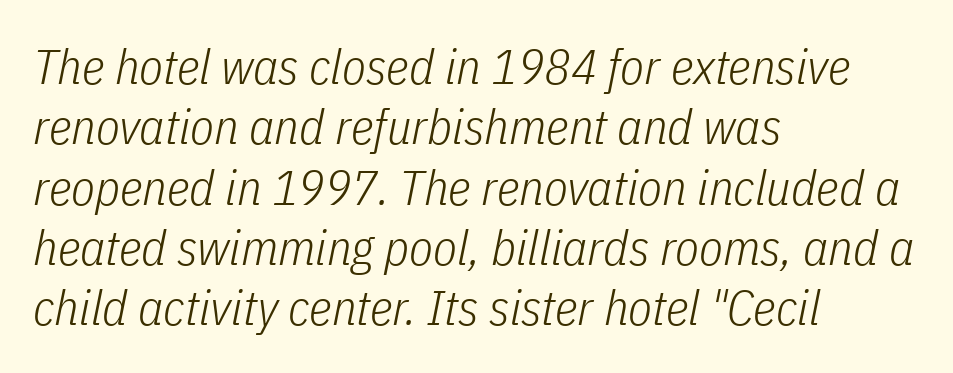
{"italic": "yes", "lean": "right", "slant_degrees": 11, "bold": "no", "weight": "light", "width": "condensed", "stroke_contrast": "low", "x_height": "medium", "monospaced": "no", "underline": "no", "align": "left", "line_spacing_ratio": 1.23, "letter_spacing": "normal", "letter_spacing_em": 0.0, "glyph_px": 49}
